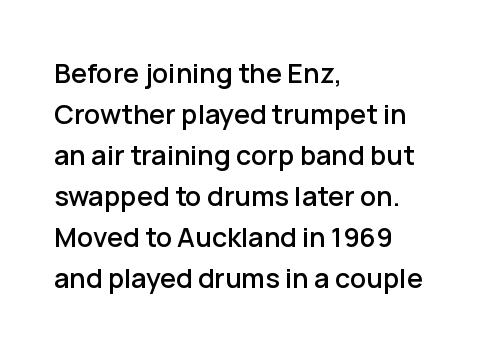
Underlining? Definitely not there. The passage shown stacks its lines at a standard gap. Tall strokes in this sample are plumb rather than angled. Is the block centered? No — it sits flush against the left margin.
